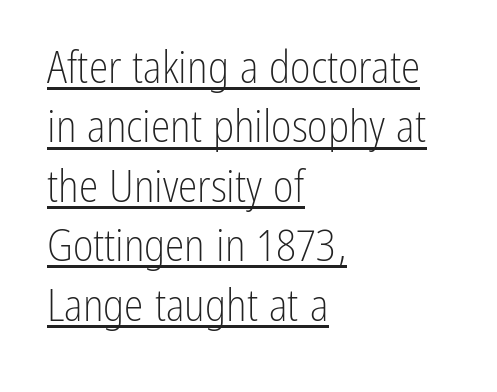
{"serif": "no", "italic": "no", "bold": "no", "weight": "light", "width": "condensed", "stroke_contrast": "low", "x_height": "medium", "monospaced": "no", "underline": "yes", "align": "left", "line_spacing": "normal", "line_spacing_ratio": 1.35, "letter_spacing": "normal", "letter_spacing_em": 0.0, "glyph_px": 44}
